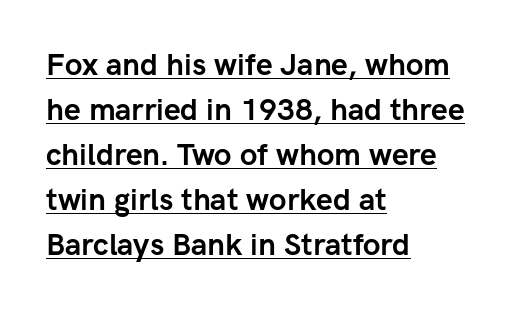
{"serif": "no", "italic": "no", "bold": "yes", "weight": "semibold", "width": "normal", "stroke_contrast": "low", "x_height": "medium", "monospaced": "no", "underline": "yes", "align": "left", "line_spacing": "normal", "line_spacing_ratio": 1.5, "letter_spacing": "normal", "letter_spacing_em": 0.0, "glyph_px": 30}
